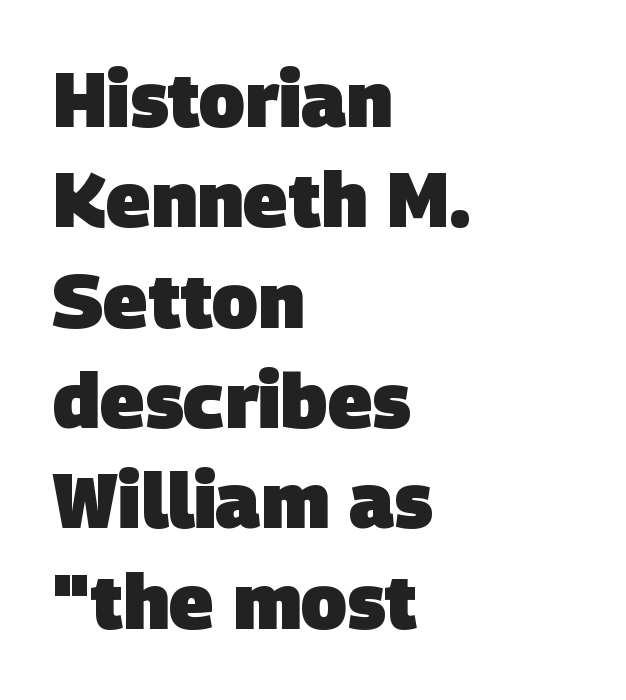
Is this a sans? Yes — the strokes have no serifs. What stands out about the letter spacing? Nothing — it is the standard amount. Left-aligned paragraph, ragged on the right. The block of text has a typical density, with ordinary space between rows. In terms of weight, the rendering is a true, heavy bold. Glance below the letters and you will spot only blank space.
